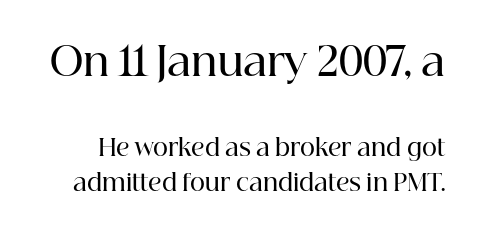
{"serif": "yes", "italic": "no", "bold": "semi", "weight": "semibold", "width": "normal", "stroke_contrast": "high", "x_height": "medium", "monospaced": "no", "underline": "no", "line_spacing": "normal", "line_spacing_ratio": 1.52, "letter_spacing": "normal", "letter_spacing_em": 0.0, "larger_block": "first", "size_ratio": 1.74, "glyph_px": 40}
